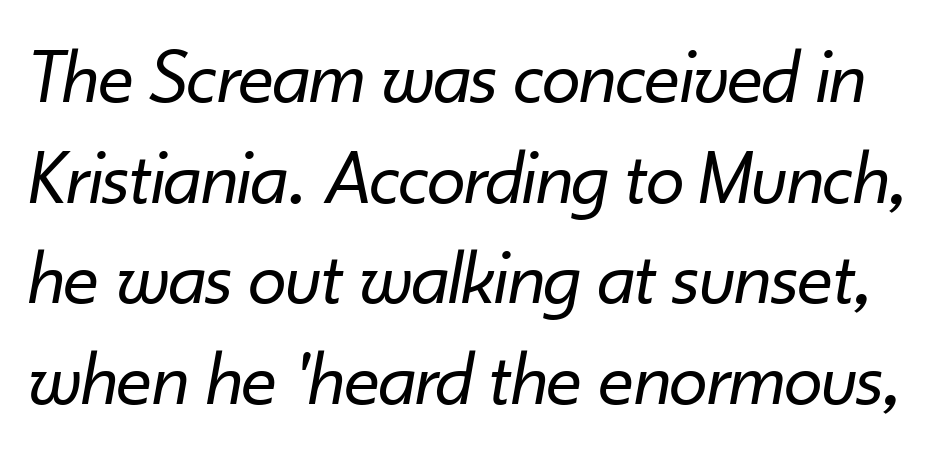
Q: Is the text bold? A: No.
Q: Is the text italic (slanted)? A: Yes, it leans right by about 10 degrees.
Q: Is the text underlined? A: No.
Q: Is the spacing between letters normal or unusually wide? A: Normal.
Q: Is the spacing between lines tight, normal or loose? A: Normal.
Q: Width (condensed, normal, or wide)? A: Normal.
Q: Stroke contrast? A: Low.
Q: x-height? A: Small.
Q: Monospaced? A: No.
